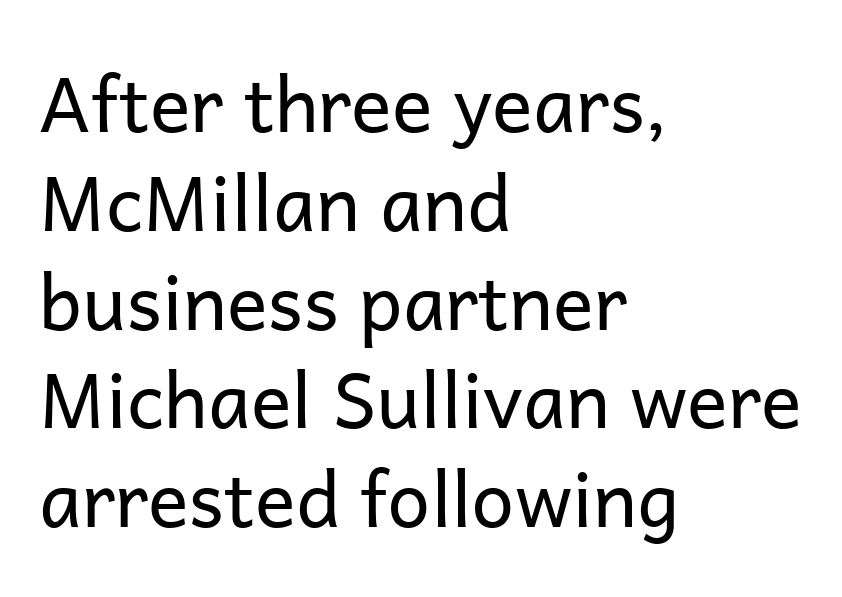
The image shows 76 px regular-weight sans-serif type, upright; set left-aligned, normal line spacing (1.3x), normal letter spacing, not underlined; low stroke contrast and a medium x-height.
